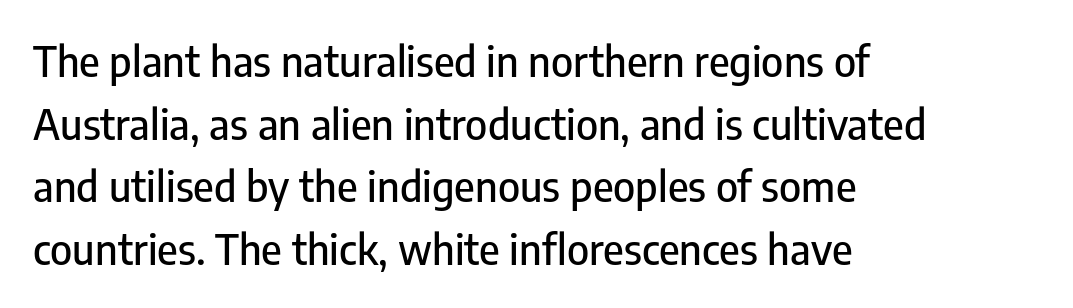
{"serif": "no", "italic": "no", "width": "condensed", "stroke_contrast": "low", "x_height": "medium", "monospaced": "no", "underline": "no", "align": "left", "line_spacing": "normal", "line_spacing_ratio": 1.49, "letter_spacing": "normal", "letter_spacing_em": 0.0, "glyph_px": 42}
